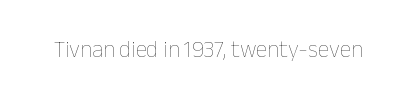
{"italic": "no", "bold": "no", "underline": "no", "letter_spacing": "normal", "letter_spacing_em": 0.0, "glyph_px": 23}
